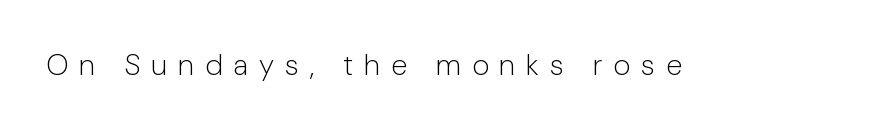
The image shows 29 px light sans-serif type, upright; set unusually wide letter spacing (+0.38 em), not underlined; low stroke contrast and a medium x-height.
